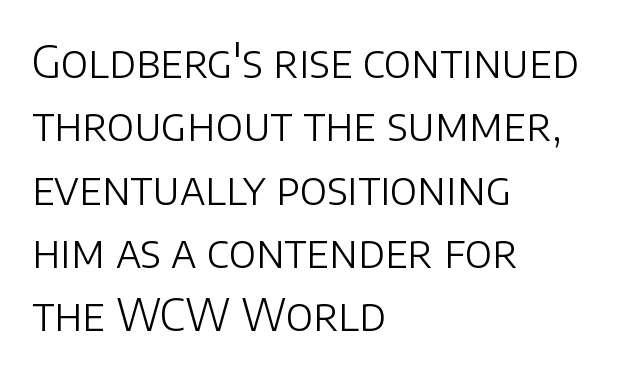
Q: Is the text bold? A: No.
Q: Is the text italic (slanted)? A: No, it is upright.
Q: Is the typeface a serif or a sans-serif typeface? A: Sans-serif.
Q: Is the text underlined? A: No.
Q: How is the paragraph aligned? A: Left-aligned.
Q: Is the spacing between letters normal or unusually wide? A: Normal.
Q: Is the spacing between lines tight, normal or loose? A: Normal.
Q: Width (condensed, normal, or wide)? A: Normal.
Q: Stroke contrast? A: Low.
Q: x-height? A: Large.
Q: Monospaced? A: No.
